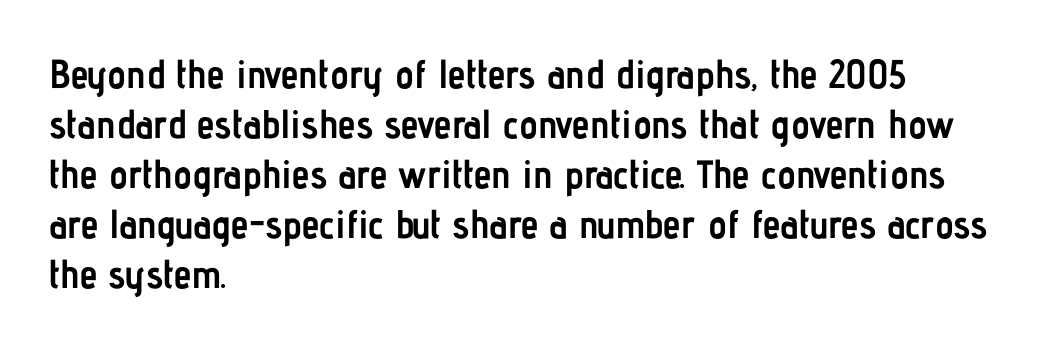
The image shows 40 px semibold, condensed sans-serif type, upright; set left-aligned, normal line spacing (1.25x), normal letter spacing, not underlined; low stroke contrast and a medium x-height.
